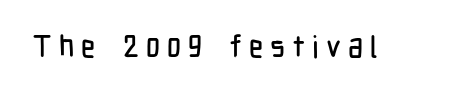
{"serif": "no", "italic": "no", "width": "condensed", "stroke_contrast": "low", "x_height": "medium", "monospaced": "no", "underline": "no", "letter_spacing": "wide", "letter_spacing_em": 0.23, "glyph_px": 30}
